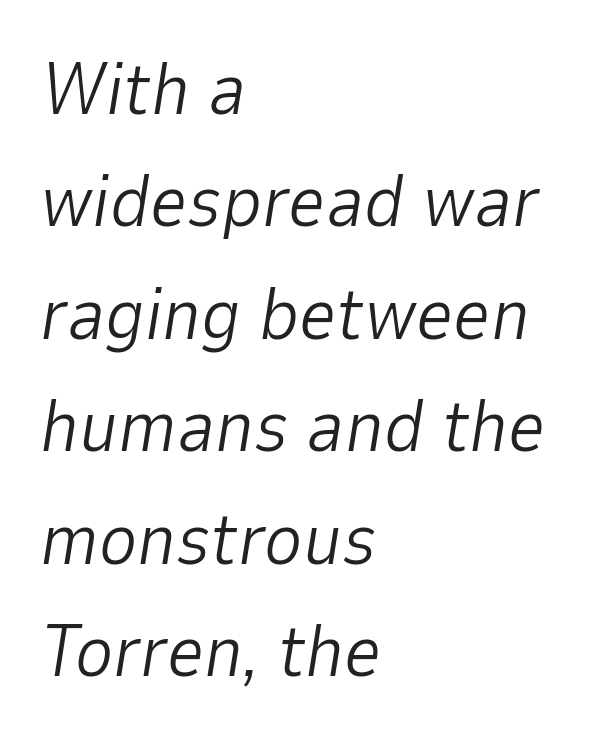
These lines sit exactly where default settings would place them. Tracking value appears to be zero — textbook default spacing. Quick note: underline off. Proportional: the letters do not fall into vertical columns. Counters stay open thanks to moderate or lighter strokes.
